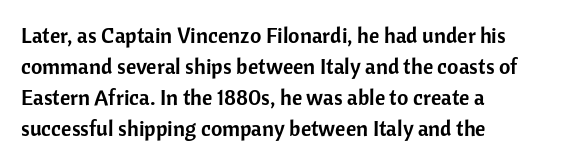
{"italic": "no", "underline": "no", "align": "left", "line_spacing": "normal", "line_spacing_ratio": 1.41, "letter_spacing": "normal", "letter_spacing_em": 0.0, "glyph_px": 22}
